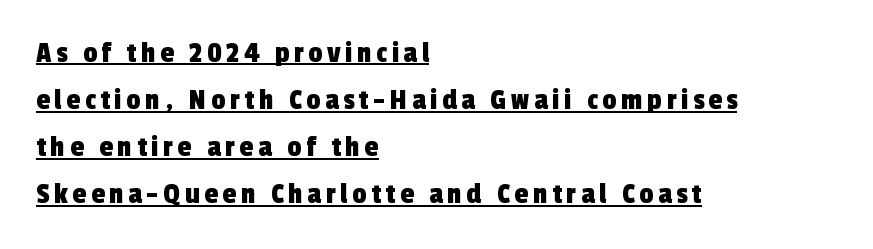
The image shows 31 px condensed sans-serif type; set left-aligned, normal line spacing (1.52x), underlined; a medium x-height.
